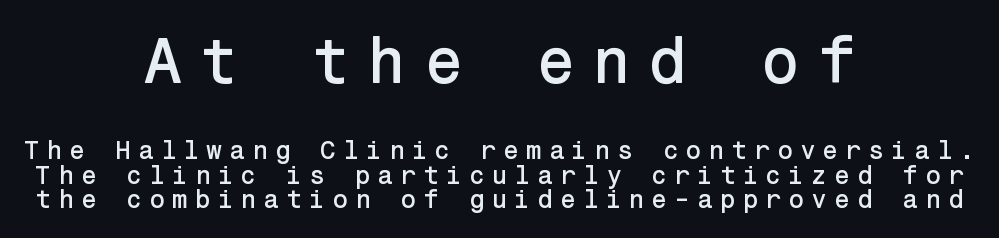
The image shows 64 px sans-serif type, upright; set centered, tight line spacing (0.95x), unusually wide letter spacing (+0.26 em), not underlined; the first (top) block is 2.46x larger; low stroke contrast and a medium x-height.
